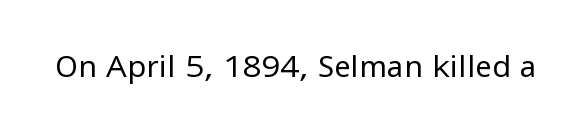
The image shows 30 px regular-weight sans-serif type, upright; set normal letter spacing, not underlined; low stroke contrast and a medium x-height.
